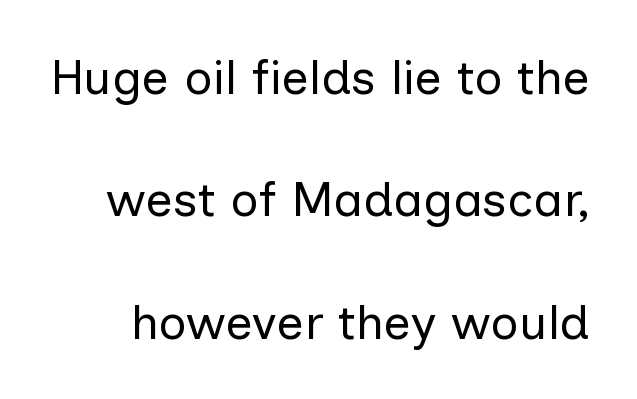
{"serif": "no", "italic": "no", "bold": "no", "weight": "regular", "width": "normal", "stroke_contrast": "low", "x_height": "medium", "monospaced": "no", "underline": "no", "line_spacing": "loose", "line_spacing_ratio": 2.5, "letter_spacing": "normal", "letter_spacing_em": 0.0, "glyph_px": 49}
